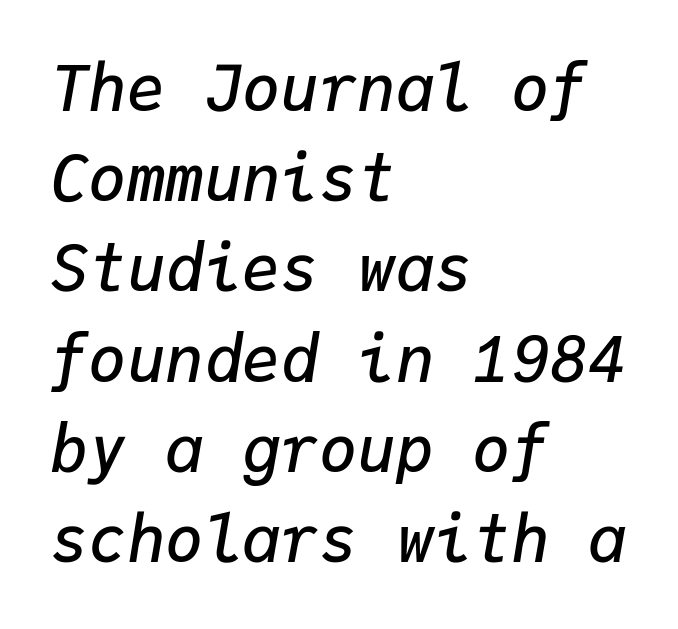
The lines are quadded left. Compared with typical paragraphs, the rows here are spaced about the same. The specimen reads as italic at a glance. A typesetter would call this monospace, since all characters share one set width. Students, note that the glyphs here touch the page at normal intervals. The string is rendered with underlining switched off.
